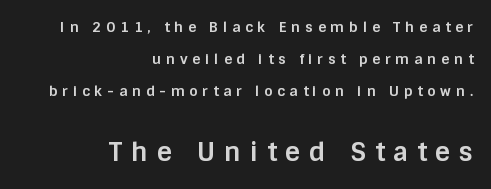
{"italic": "no", "bold": "yes", "underline": "no", "align": "right", "line_spacing": "loose", "line_spacing_ratio": 2.3, "letter_spacing": "wide", "letter_spacing_em": 0.34, "larger_block": "second", "size_ratio": 1.86, "glyph_px": 26}
